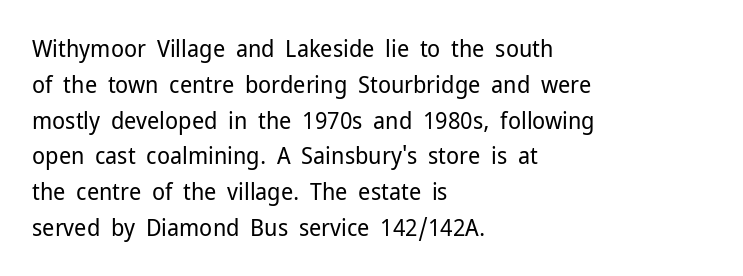
The setting favours the left margin, as ordinary paragraphs usually do. Upright lettering throughout. Letter spacing: default. No chunkiness to these letters — they're not bold.
